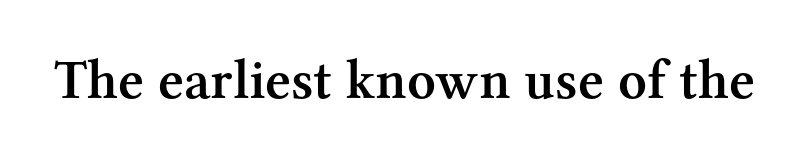
{"serif": "yes", "italic": "no", "bold": "semi", "weight": "semibold", "width": "normal", "stroke_contrast": "medium", "x_height": "medium", "monospaced": "no", "underline": "no", "letter_spacing": "normal", "letter_spacing_em": 0.0, "glyph_px": 56}
